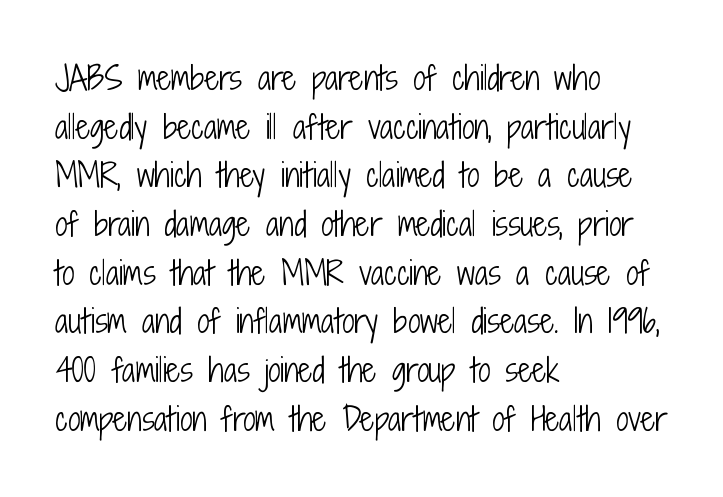
Q: Is the text bold? A: No.
Q: Is the text italic (slanted)? A: No, it is upright.
Q: Is the typeface a serif or a sans-serif typeface? A: Sans-serif.
Q: Is the text underlined? A: No.
Q: How is the paragraph aligned? A: Left-aligned.
Q: Is the spacing between letters normal or unusually wide? A: Normal.
Q: Is the spacing between lines tight, normal or loose? A: Normal.
Q: Width (condensed, normal, or wide)? A: Condensed.
Q: Stroke contrast? A: Low.
Q: x-height? A: Medium.
Q: Monospaced? A: No.
